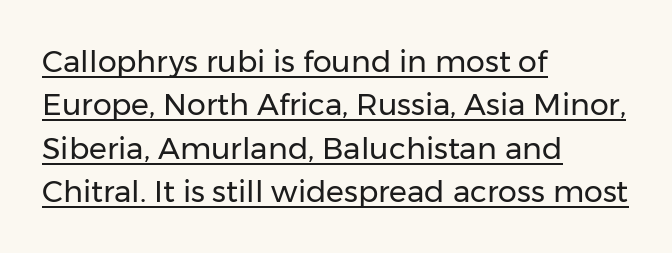
Looks like regular typesetting: each glyph gets only the width it needs. The vertical gap from one line to the next is medium. Teacher's note: observe the even left margin — that is flush-left alignment. Unbolded letterforms with no extra heft. The rendering keeps characters at their native spacing. A sans-serif font was chosen for this passage.
